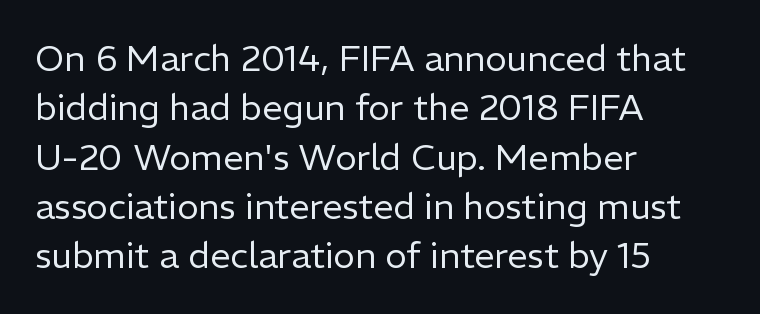
Q: Is the text bold? A: No.
Q: Is the text italic (slanted)? A: No, it is upright.
Q: Is the typeface a serif or a sans-serif typeface? A: Sans-serif.
Q: Is the text underlined? A: No.
Q: How is the paragraph aligned? A: Left-aligned.
Q: Is the spacing between letters normal or unusually wide? A: Normal.
Q: Is the spacing between lines tight, normal or loose? A: Normal.
Q: Width (condensed, normal, or wide)? A: Normal.
Q: Stroke contrast? A: Low.
Q: x-height? A: Medium.
Q: Monospaced? A: No.
